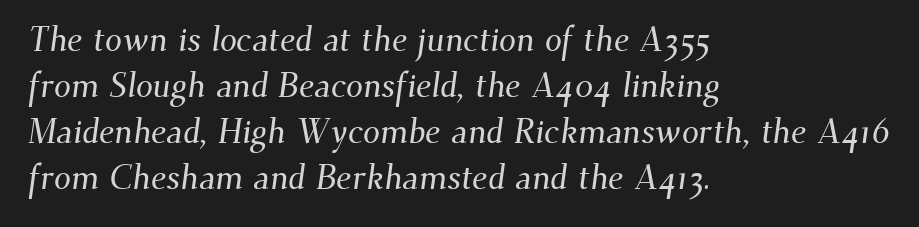
Type without underlining. The text block is weighted toward the left margin, trailing off unevenly rightward. The rendering shows small feet on the letterforms — a serif design. The gaps between neighbouring characters are ordinary and unremarkable. Each letter keeps its own natural width here, so spacing adapts to shape.
